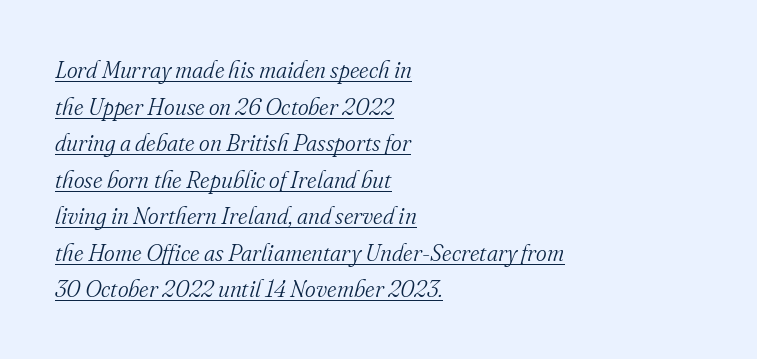
{"italic": "yes", "lean": "right", "slant_degrees": 16, "bold": "no", "underline": "yes", "align": "left", "line_spacing": "normal", "line_spacing_ratio": 1.59, "letter_spacing": "normal", "letter_spacing_em": 0.0, "glyph_px": 23}
